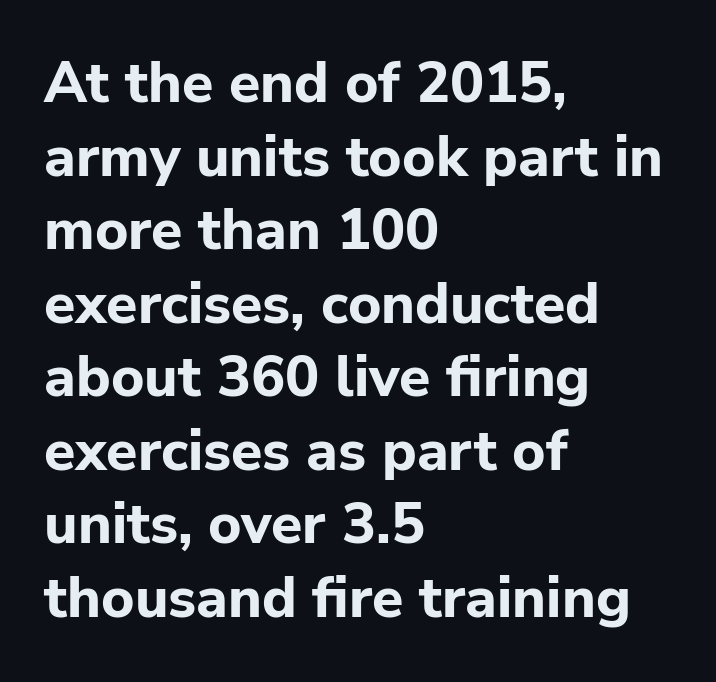
The image shows 57 px bold sans-serif type, upright; set left-aligned, normal line spacing (1.29x), normal letter spacing, not underlined; low stroke contrast and a medium x-height.
